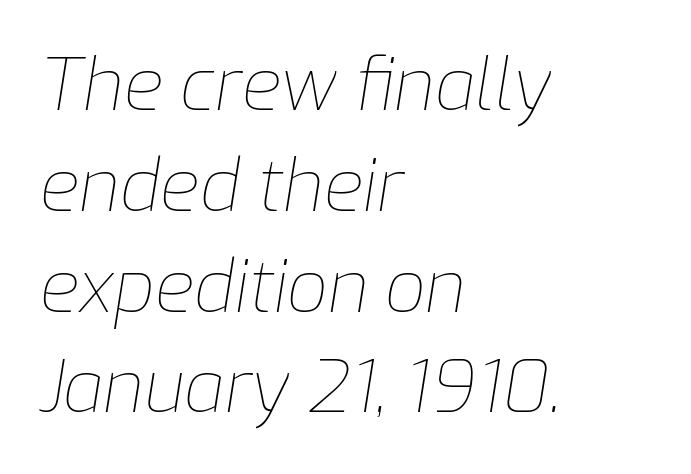
Q: Is the text bold? A: No.
Q: Is the text italic (slanted)? A: Yes, it leans right by about 9 degrees.
Q: Is the text underlined? A: No.
Q: How is the paragraph aligned? A: Left-aligned.
Q: Is the spacing between letters normal or unusually wide? A: Normal.
Q: Is the spacing between lines tight, normal or loose? A: Normal.
Q: Width (condensed, normal, or wide)? A: Normal.
Q: Stroke contrast? A: Low.
Q: x-height? A: Medium.
Q: Monospaced? A: No.
